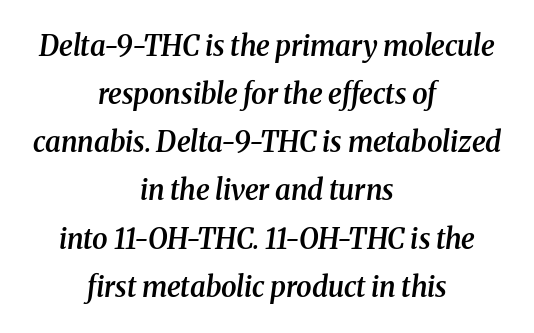
{"serif": "yes", "italic": "yes", "lean": "right", "slant_degrees": 8, "bold": "semi", "weight": "semibold", "width": "normal", "stroke_contrast": "medium", "x_height": "medium", "monospaced": "no", "underline": "no", "align": "center", "line_spacing_ratio": 1.72, "letter_spacing": "normal", "letter_spacing_em": 0.0, "glyph_px": 28}
